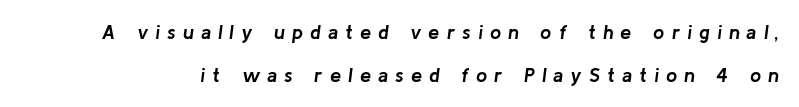
Q: Is the text bold? A: Yes.
Q: Is the text italic (slanted)? A: Yes, it leans right by about 8 degrees.
Q: Is the text underlined? A: No.
Q: Is the spacing between letters normal or unusually wide? A: Unusually wide.
Q: Is the spacing between lines tight, normal or loose? A: Loose.
